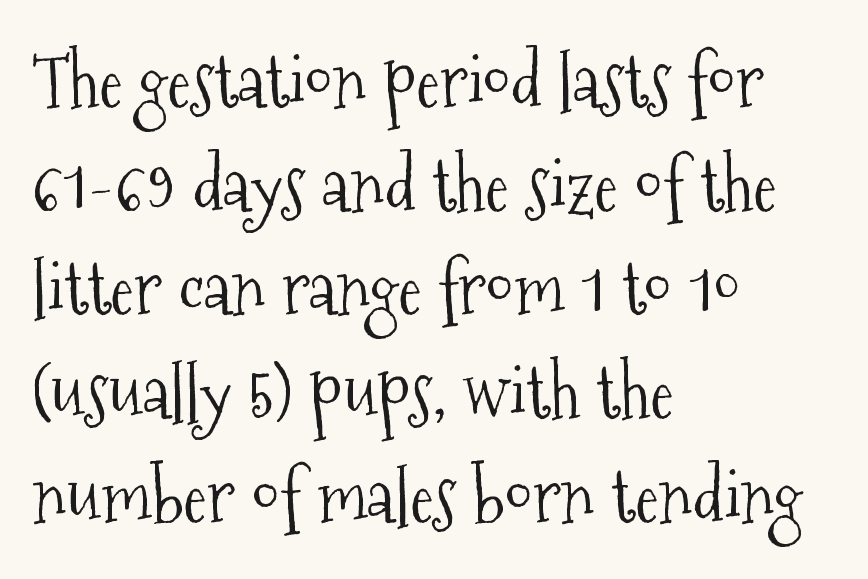
The image shows 72 px light, condensed serif type, upright; set left-aligned, normal line spacing (1.44x), normal letter spacing, not underlined; medium stroke contrast and a medium x-height.
